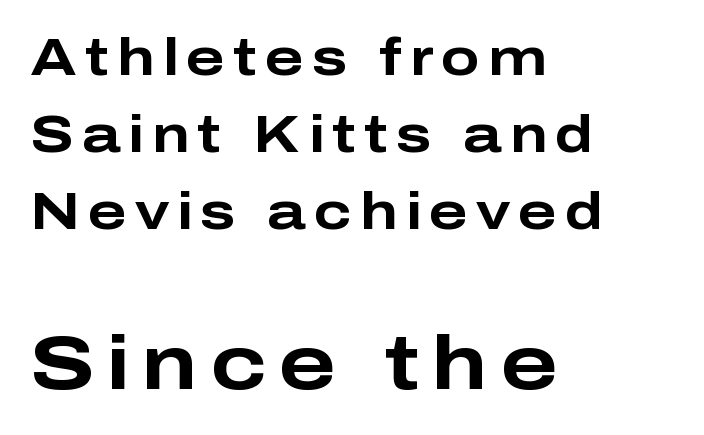
Q: Is the text bold? A: Yes.
Q: Is the text italic (slanted)? A: No, it is upright.
Q: Is the typeface a serif or a sans-serif typeface? A: Sans-serif.
Q: Is the text underlined? A: No.
Q: How is the paragraph aligned? A: Left-aligned.
Q: Is the spacing between lines tight, normal or loose? A: Normal.
Q: Which block of text is set in a larger size, the first (top) or the second (bottom)? A: The second (bottom) one.
Q: Width (condensed, normal, or wide)? A: Wide.
Q: Stroke contrast? A: Low.
Q: x-height? A: Medium.
Q: Monospaced? A: No.
